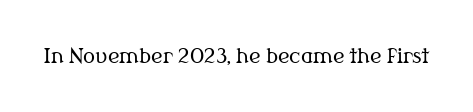
{"italic": "no", "bold": "no", "underline": "no", "letter_spacing": "normal", "letter_spacing_em": 0.0, "glyph_px": 20}
